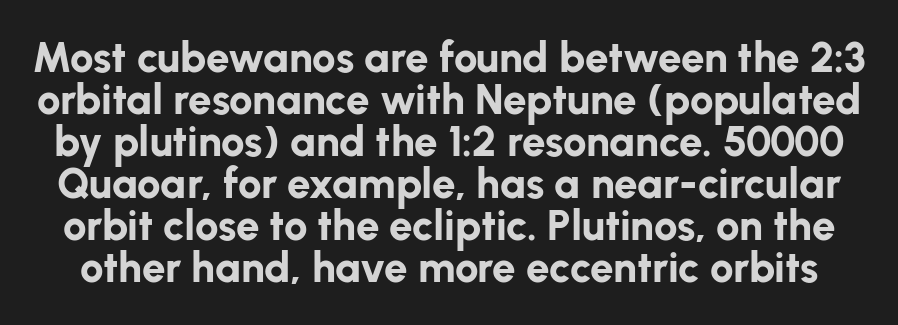
{"serif": "no", "italic": "no", "bold": "yes", "weight": "bold", "width": "normal", "stroke_contrast": "low", "x_height": "medium", "monospaced": "no", "underline": "no", "line_spacing": "tight", "line_spacing_ratio": 1.0, "letter_spacing": "normal", "letter_spacing_em": 0.0, "glyph_px": 42}
